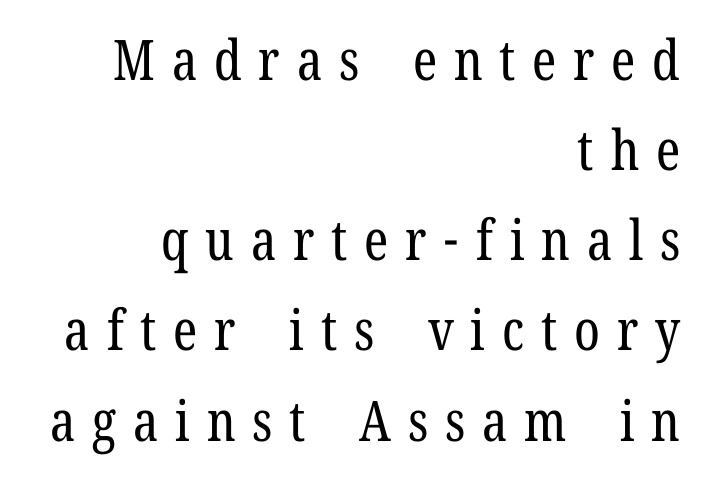
Q: Is the text bold? A: No.
Q: Is the text italic (slanted)? A: No, it is upright.
Q: Is the typeface a serif or a sans-serif typeface? A: Serif.
Q: Is the text underlined? A: No.
Q: How is the paragraph aligned? A: Right-aligned.
Q: Is the spacing between letters normal or unusually wide? A: Unusually wide.
Q: Is the spacing between lines tight, normal or loose? A: Normal.
Q: Width (condensed, normal, or wide)? A: Condensed.
Q: Stroke contrast? A: Low.
Q: x-height? A: Medium.
Q: Monospaced? A: No.
